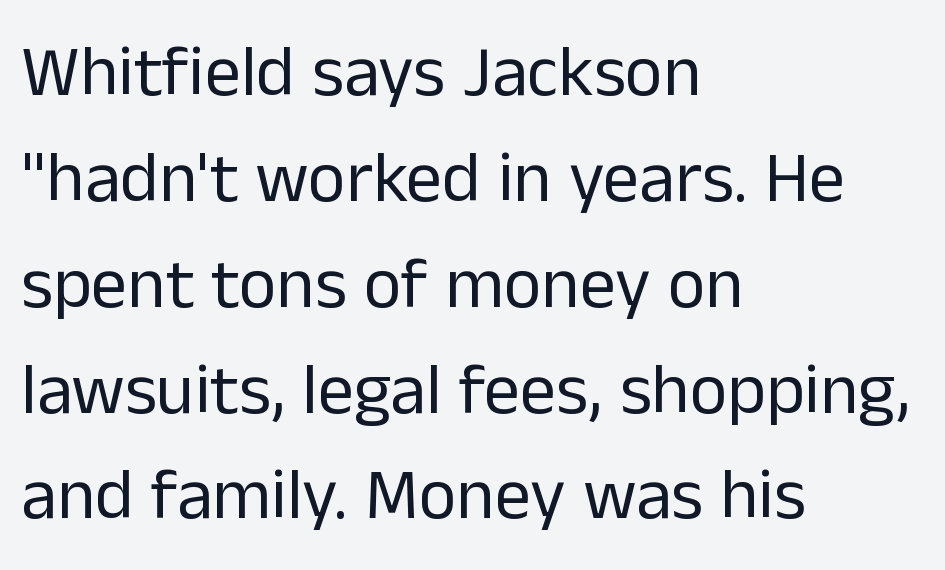
The image shows 72 px regular-weight sans-serif type, upright; set left-aligned, normal line spacing (1.47x), normal letter spacing, not underlined; low stroke contrast and a medium x-height.
